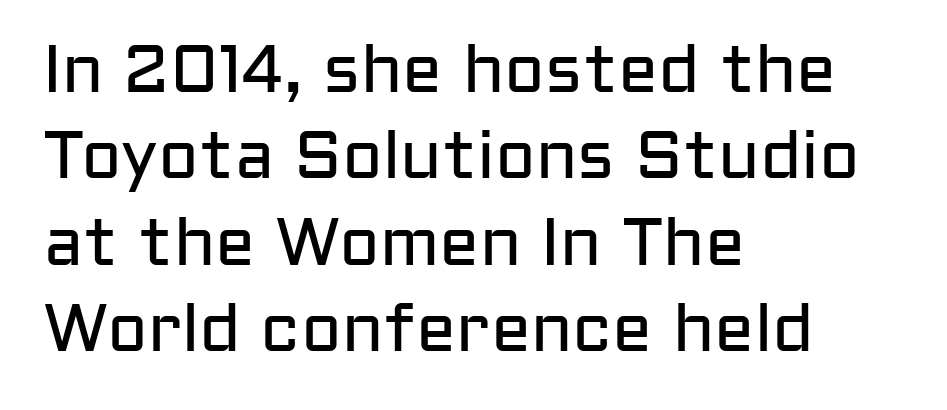
Q: Is the text bold? A: No.
Q: Is the text italic (slanted)? A: No, it is upright.
Q: Is the typeface a serif or a sans-serif typeface? A: Sans-serif.
Q: Is the text underlined? A: No.
Q: How is the paragraph aligned? A: Left-aligned.
Q: Is the spacing between letters normal or unusually wide? A: Normal.
Q: Is the spacing between lines tight, normal or loose? A: Normal.
Q: Width (condensed, normal, or wide)? A: Normal.
Q: Stroke contrast? A: Low.
Q: x-height? A: Medium.
Q: Monospaced? A: No.
